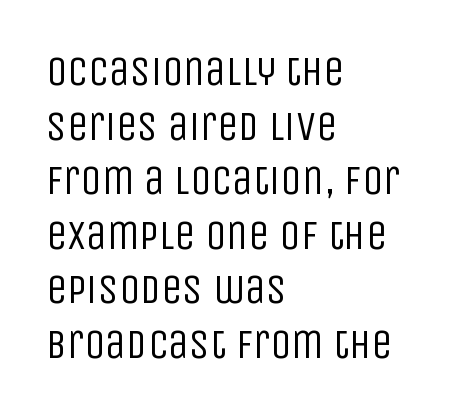
The specimen reads as upright at a glance. Honestly, there is no underline to notice here at all. Regarding leading, the lines here are spaced in the standard way. Looks like regular typesetting: each glyph gets only the width it needs.
